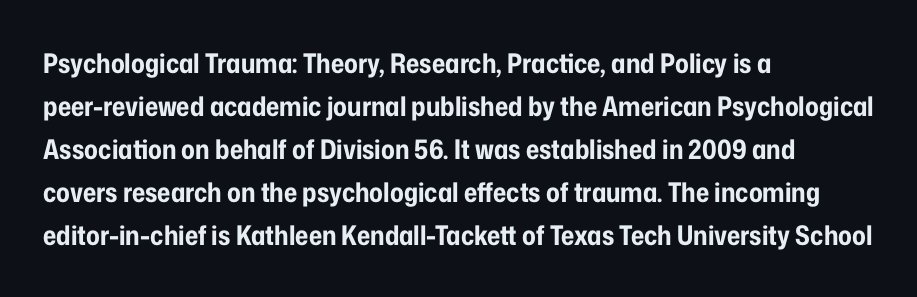
{"italic": "no", "bold": "yes", "underline": "no", "align": "left", "line_spacing": "normal", "line_spacing_ratio": 1.59, "letter_spacing": "normal", "letter_spacing_em": 0.0, "glyph_px": 27}
